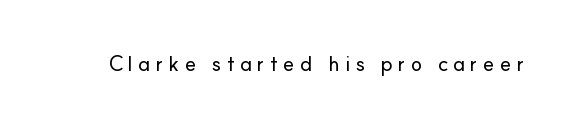
Ordinary non-slanted type is in use. Anything drawn beneath the words? Only blank space. Spacing between characters has been opened up far beyond the box default.
